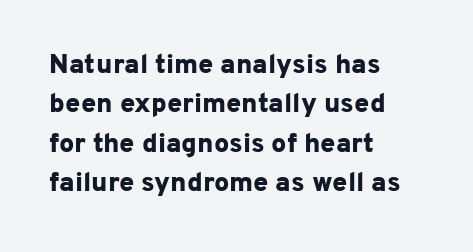
The image shows 27 px bold type, upright; set left-aligned, normal line spacing (1.46x), normal letter spacing, not underlined.
